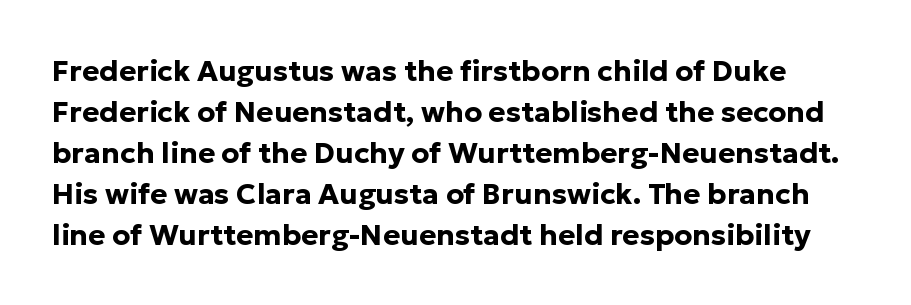
{"serif": "no", "italic": "no", "bold": "yes", "weight": "bold", "width": "normal", "stroke_contrast": "low", "x_height": "medium", "monospaced": "no", "underline": "no", "line_spacing": "normal", "line_spacing_ratio": 1.41, "letter_spacing": "normal", "letter_spacing_em": 0.0, "glyph_px": 29}
